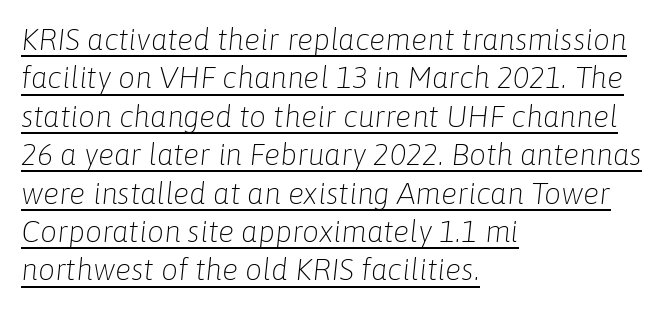
{"italic": "yes", "lean": "right", "slant_degrees": 6, "bold": "no", "weight": "light", "width": "normal", "stroke_contrast": "low", "x_height": "medium", "monospaced": "no", "underline": "yes", "align": "left", "line_spacing": "normal", "line_spacing_ratio": 1.28, "letter_spacing": "normal", "letter_spacing_em": 0.0, "glyph_px": 30}
